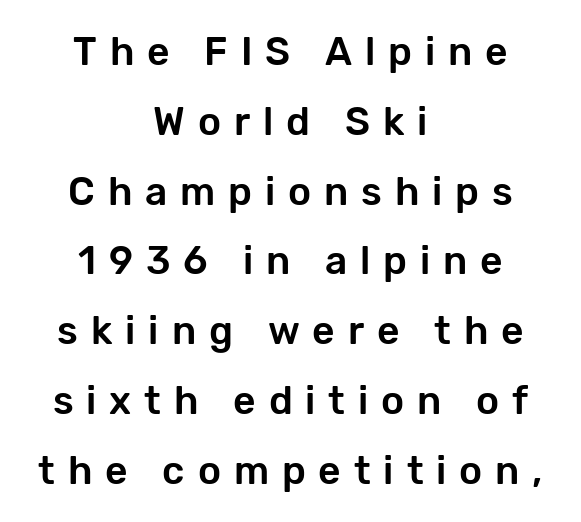
{"serif": "no", "italic": "no", "width": "normal", "stroke_contrast": "low", "x_height": "medium", "monospaced": "no", "underline": "no", "align": "center", "line_spacing_ratio": 1.79, "letter_spacing": "wide", "letter_spacing_em": 0.33, "glyph_px": 39}
